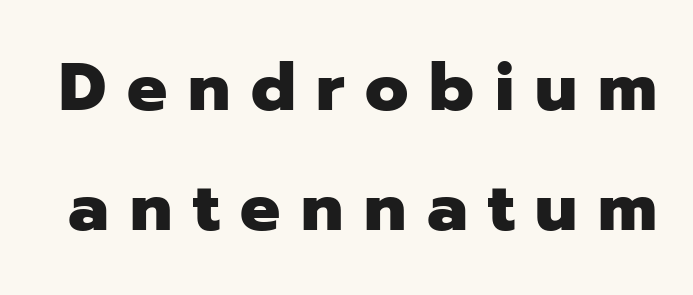
The image shows 67 px heavy sans-serif type, upright; set line spacing 1.79x, unusually wide letter spacing (+0.31 em), not underlined; low stroke contrast and a medium x-height.
